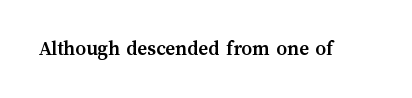
The letterforms sit shoulder to shoulder at normal distance. These lines were composed using upright roman letters. Check the space under the baseline: it is left empty. The sample has been set heavy, in full bold.
